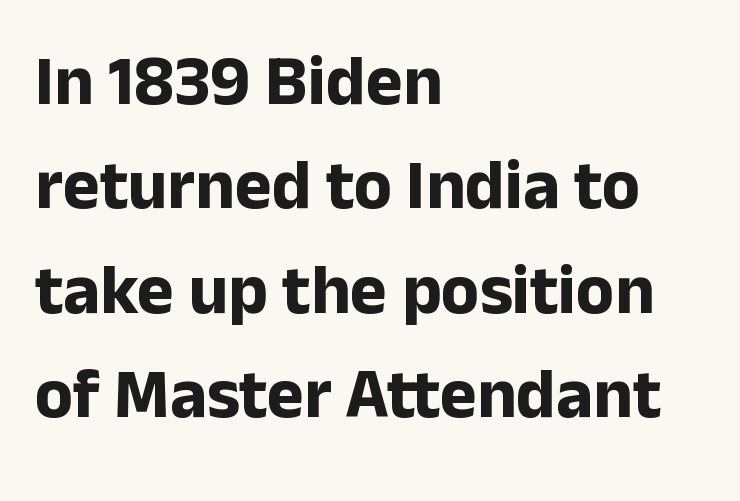
{"serif": "no", "italic": "no", "bold": "yes", "weight": "bold", "width": "normal", "stroke_contrast": "low", "x_height": "medium", "monospaced": "no", "underline": "no", "align": "left", "line_spacing": "normal", "line_spacing_ratio": 1.49, "letter_spacing": "normal", "letter_spacing_em": 0.0, "glyph_px": 70}
